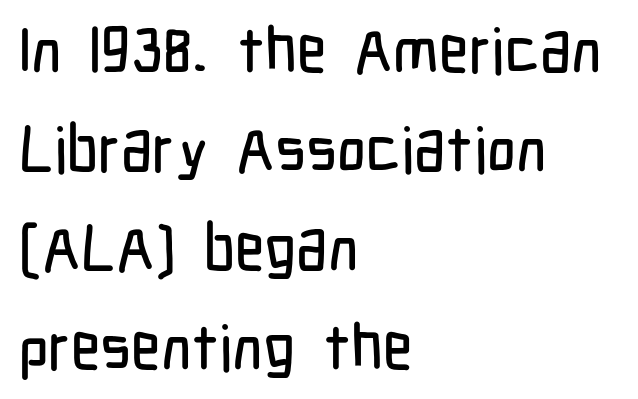
Q: Is the text italic (slanted)? A: No, it is upright.
Q: Is the typeface a serif or a sans-serif typeface? A: Sans-serif.
Q: Is the text underlined? A: No.
Q: How is the paragraph aligned? A: Left-aligned.
Q: Is the spacing between letters normal or unusually wide? A: Normal.
Q: Is the spacing between lines tight, normal or loose? A: Normal.
Q: Width (condensed, normal, or wide)? A: Condensed.
Q: Stroke contrast? A: Low.
Q: x-height? A: Medium.
Q: Monospaced? A: No.
